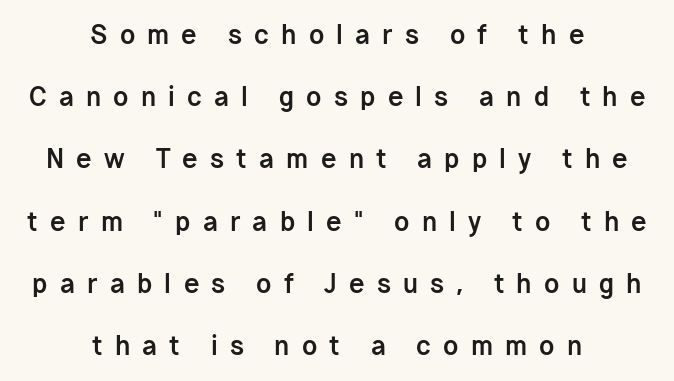
Every character sits straight up, as roman type does. Compared with typical paragraphs, the rows here are farther apart. Underline: absent. Caption: multi-line text, centered on the measure. Every letter is thick-stroked: bold, no question. Tracking value appears strongly positive — letters spread wide.
